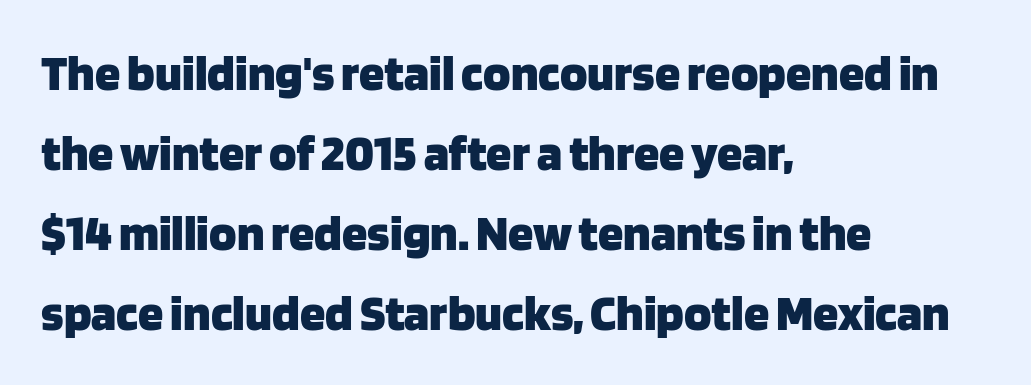
{"serif": "no", "italic": "no", "bold": "yes", "weight": "heavy", "width": "normal", "stroke_contrast": "low", "x_height": "large", "monospaced": "no", "underline": "no", "align": "left", "line_spacing": "normal", "line_spacing_ratio": 1.57, "letter_spacing": "normal", "letter_spacing_em": 0.0, "glyph_px": 51}
